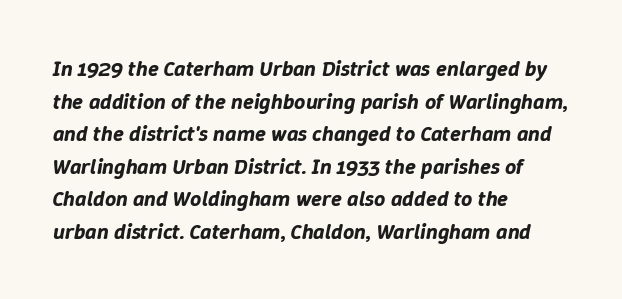
Successive baselines arrive at the customary interval. An italicized treatment has been applied to the whole sample. Anything drawn beneath the words? Only blank space. Spacing between characters is what you'd get straight out of the box. The typesetter chose a ragged-right arrangement here.
